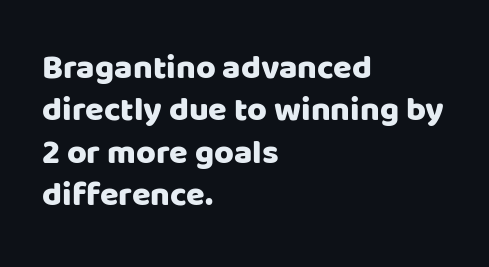
Descenders hang freely into open space. The type is set solid horizontally, with unmodified tracking. Do the characters align in a grid? No, the font is proportional. These lines sit exactly where default settings would place them. This is roman type, the default non-slanted kind. The typeface chosen for these lines omits serifs.
